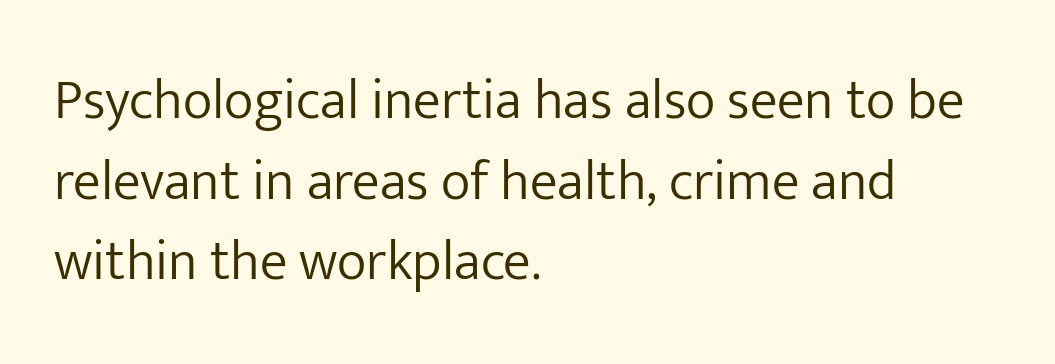
The type family on display is of the sans-serif kind. No word sits above an underline. Quick note: not italic, upright. A light-to-regular cut is what we see here.
